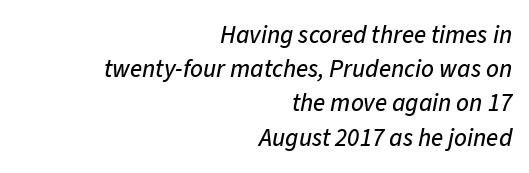
The image shows 25 px text type, italic (leaning right); set right-aligned, normal line spacing (1.37x), normal letter spacing, not underlined.
